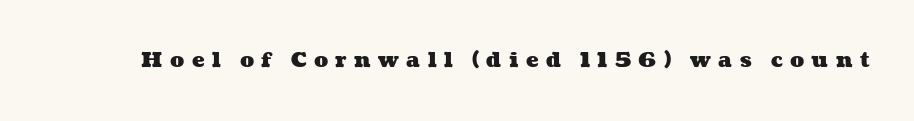
Q: Is the text bold? A: Yes.
Q: Is the text underlined? A: No.
Q: Is the spacing between letters normal or unusually wide? A: Unusually wide.
